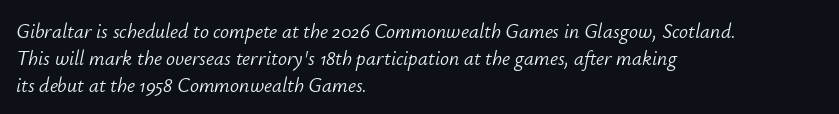
Q: Is the text bold? A: No.
Q: Is the text italic (slanted)? A: Yes, it leans right by about 12 degrees.
Q: Is the text underlined? A: No.
Q: How is the paragraph aligned? A: Left-aligned.
Q: Is the spacing between letters normal or unusually wide? A: Normal.
Q: Is the spacing between lines tight, normal or loose? A: Normal.
